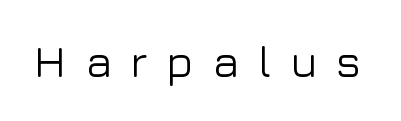
Q: Is the text italic (slanted)? A: No, it is upright.
Q: Is the typeface a serif or a sans-serif typeface? A: Sans-serif.
Q: Is the text underlined? A: No.
Q: Is the spacing between letters normal or unusually wide? A: Unusually wide.
Q: Width (condensed, normal, or wide)? A: Normal.
Q: Stroke contrast? A: Low.
Q: x-height? A: Medium.
Q: Monospaced? A: No.
